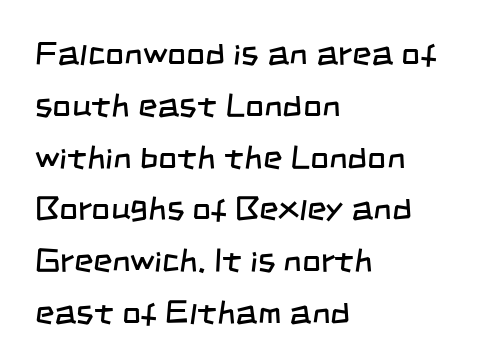
Q: Is the text bold? A: No.
Q: Is the typeface a serif or a sans-serif typeface? A: Sans-serif.
Q: Is the text underlined? A: No.
Q: How is the paragraph aligned? A: Left-aligned.
Q: Is the spacing between letters normal or unusually wide? A: Normal.
Q: Is the spacing between lines tight, normal or loose? A: Normal.
Q: Width (condensed, normal, or wide)? A: Condensed.
Q: Stroke contrast? A: Low.
Q: x-height? A: Large.
Q: Monospaced? A: No.
